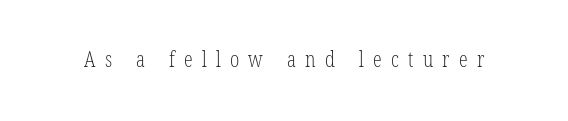
The image shows 22 px text type; set unusually wide letter spacing (+0.42 em), not underlined.
